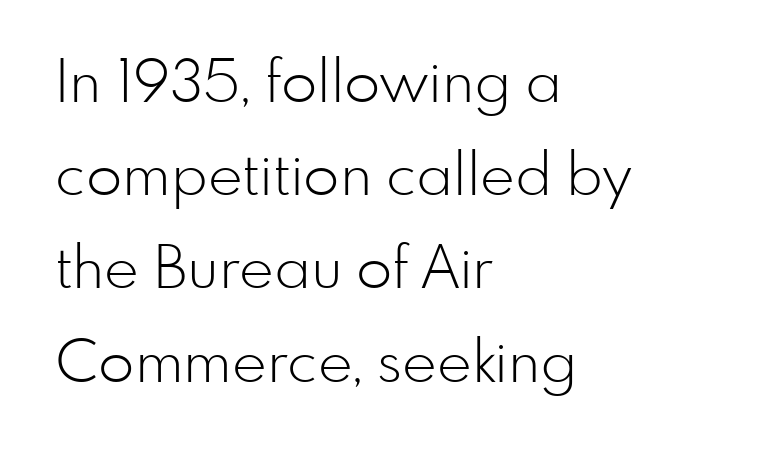
{"serif": "no", "italic": "no", "bold": "no", "weight": "light", "width": "normal", "stroke_contrast": "low", "x_height": "small", "monospaced": "no", "underline": "no", "align": "left", "line_spacing": "normal", "line_spacing_ratio": 1.58, "letter_spacing": "normal", "letter_spacing_em": 0.0, "glyph_px": 59}
